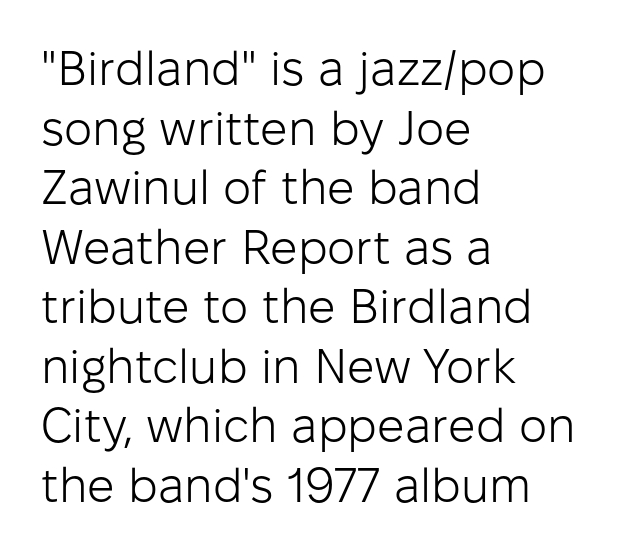
The image shows 48 px light sans-serif type, upright; set left-aligned, line spacing 1.24x, normal letter spacing, not underlined; low stroke contrast and a medium x-height.
